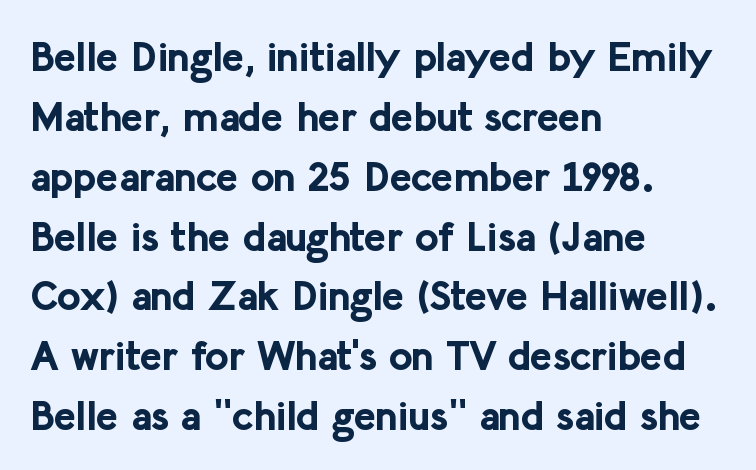
The line texture is even and compact thanks to regular tracking. Any mark beneath the type? The region is blank. The letters stand upright; this is a roman face. The passage shown stacks its lines at a standard gap.
